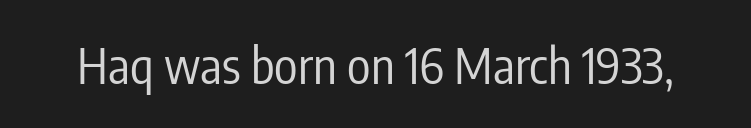
The image shows 49 px regular-weight, condensed sans-serif type, upright; set normal letter spacing, not underlined; low stroke contrast and a medium x-height.
